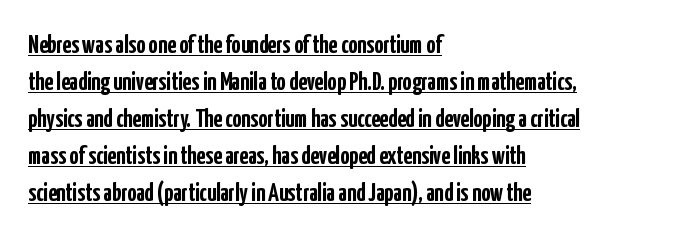
{"italic": "no", "bold": "yes", "underline": "yes", "align": "left", "line_spacing": "normal", "line_spacing_ratio": 1.48, "letter_spacing": "normal", "letter_spacing_em": 0.0, "glyph_px": 25}
